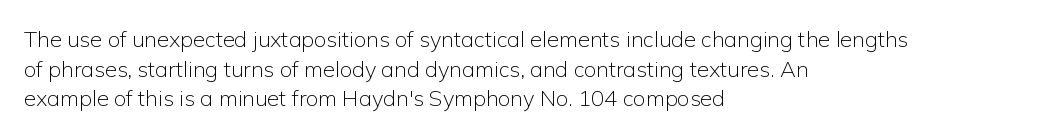
{"italic": "no", "bold": "no", "underline": "no", "align": "left", "line_spacing": "normal", "line_spacing_ratio": 1.35, "letter_spacing": "normal", "letter_spacing_em": 0.0, "glyph_px": 22}
